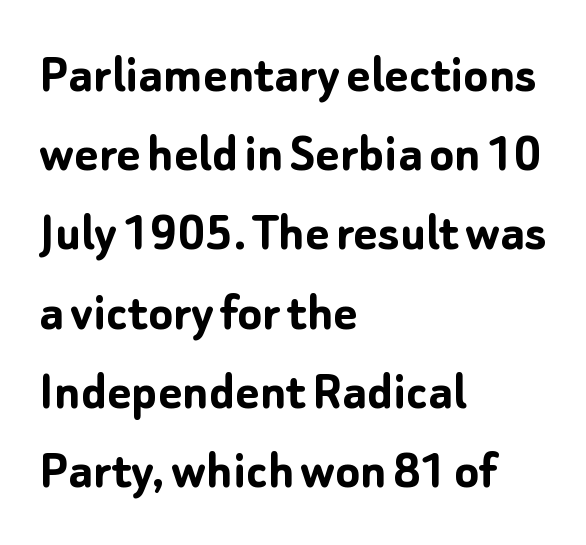
Q: Is the text bold? A: Yes.
Q: Is the text italic (slanted)? A: No, it is upright.
Q: Is the typeface a serif or a sans-serif typeface? A: Sans-serif.
Q: Is the text underlined? A: No.
Q: How is the paragraph aligned? A: Left-aligned.
Q: Is the spacing between letters normal or unusually wide? A: Normal.
Q: Is the spacing between lines tight, normal or loose? A: Normal.
Q: Width (condensed, normal, or wide)? A: Normal.
Q: Stroke contrast? A: Low.
Q: x-height? A: Medium.
Q: Monospaced? A: No.
